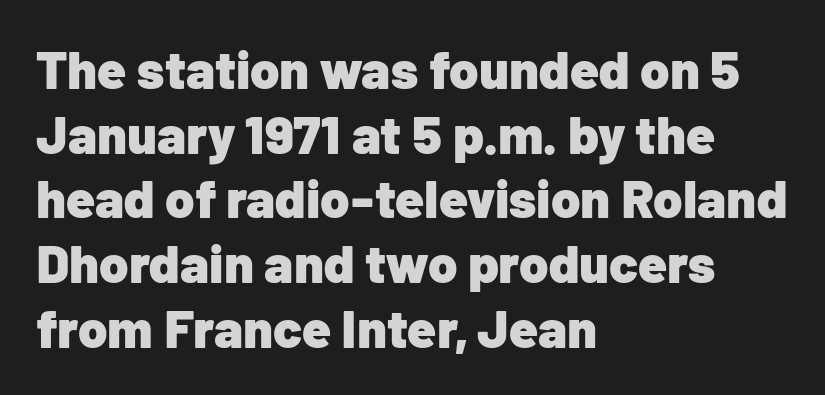
The image shows 53 px heavy sans-serif type, upright; set left-aligned, line spacing 1.22x, normal letter spacing, not underlined; low stroke contrast and a medium x-height.
